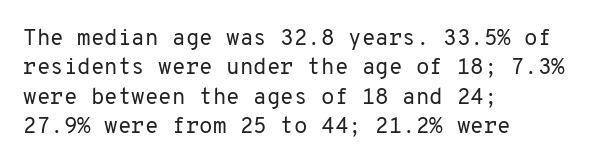
The image shows 22 px text type, upright; set left-aligned, normal line spacing (1.34x), normal letter spacing, not underlined.
